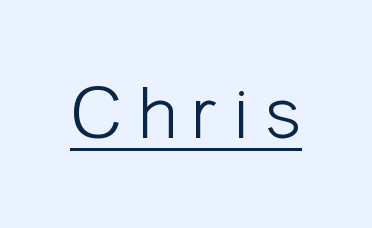
The image shows 77 px light, condensed sans-serif type, upright; set unusually wide letter spacing (+0.2 em), underlined; low stroke contrast and a medium x-height.
